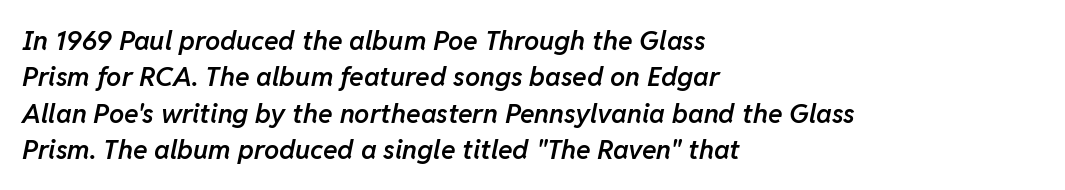
Q: Is the text bold? A: Semi-bold.
Q: Is the text italic (slanted)? A: Yes, it leans right by about 11 degrees.
Q: Is the text underlined? A: No.
Q: How is the paragraph aligned? A: Left-aligned.
Q: Is the spacing between letters normal or unusually wide? A: Normal.
Q: Is the spacing between lines tight, normal or loose? A: Normal.
